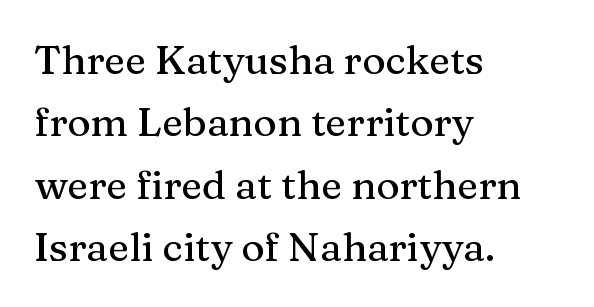
{"serif": "yes", "italic": "no", "width": "normal", "stroke_contrast": "medium", "x_height": "medium", "monospaced": "no", "underline": "no", "align": "left", "line_spacing": "normal", "line_spacing_ratio": 1.56, "letter_spacing": "normal", "letter_spacing_em": 0.0, "glyph_px": 40}
